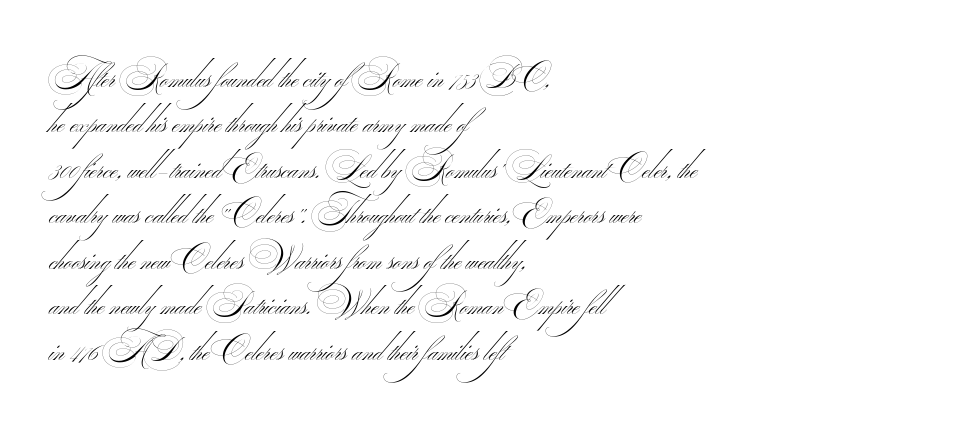
Casual observation: everything's shoved over to the left. The line texture is even and compact thanks to regular tracking. The baseline area is clear. The letters carry no serifs — their stems end cleanly without finishing strokes. This is not heavy type; no bold has been used. Spacing verdict: proportional, widths tailored to each character.
